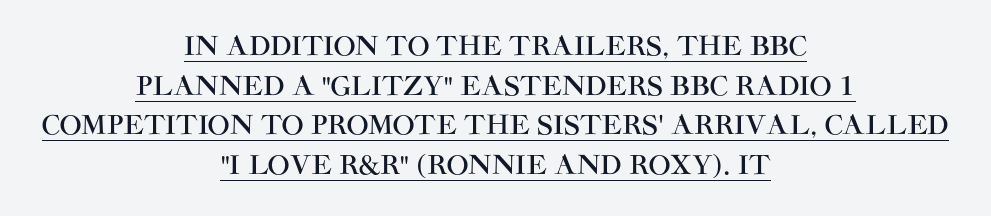
The image shows 26 px text type, upright; set centered, normal line spacing (1.52x), normal letter spacing, underlined.
